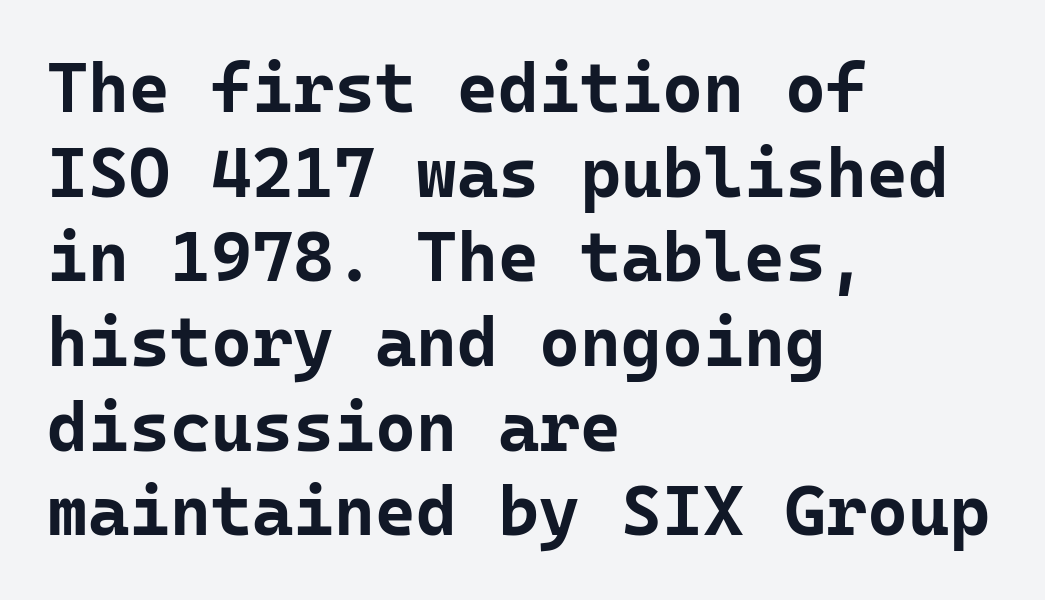
The foot of each line stays bare and open. This sample has the even, mechanical cadence of fixed-width lettering. A full-strength bold gives these letters their thick strokes. Type style note: lacks serifs. Horizontal alignment here is leftward, the default for most running prose.
